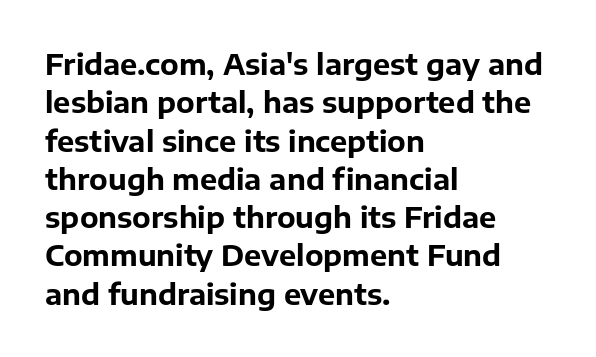
Q: Is the text bold? A: Yes.
Q: Is the text italic (slanted)? A: No, it is upright.
Q: Is the typeface a serif or a sans-serif typeface? A: Sans-serif.
Q: Is the text underlined? A: No.
Q: How is the paragraph aligned? A: Left-aligned.
Q: Is the spacing between letters normal or unusually wide? A: Normal.
Q: Is the spacing between lines tight, normal or loose? A: Normal.
Q: Width (condensed, normal, or wide)? A: Normal.
Q: Stroke contrast? A: Low.
Q: x-height? A: Medium.
Q: Monospaced? A: No.
